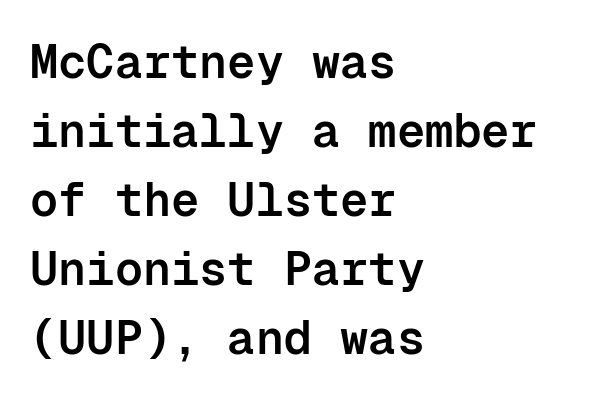
Q: Is the text bold? A: Semi-bold.
Q: Is the text italic (slanted)? A: No, it is upright.
Q: Is the typeface a serif or a sans-serif typeface? A: Sans-serif.
Q: Is the text underlined? A: No.
Q: How is the paragraph aligned? A: Left-aligned.
Q: Is the spacing between letters normal or unusually wide? A: Normal.
Q: Is the spacing between lines tight, normal or loose? A: Normal.
Q: Width (condensed, normal, or wide)? A: Normal.
Q: Stroke contrast? A: Low.
Q: x-height? A: Medium.
Q: Monospaced? A: Yes.
